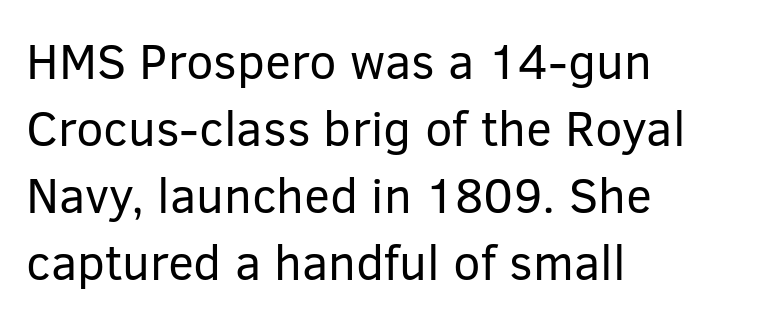
Q: Is the text bold? A: No.
Q: Is the text italic (slanted)? A: No, it is upright.
Q: Is the typeface a serif or a sans-serif typeface? A: Sans-serif.
Q: Is the text underlined? A: No.
Q: How is the paragraph aligned? A: Left-aligned.
Q: Is the spacing between letters normal or unusually wide? A: Normal.
Q: Is the spacing between lines tight, normal or loose? A: Normal.
Q: Width (condensed, normal, or wide)? A: Normal.
Q: Stroke contrast? A: Low.
Q: x-height? A: Medium.
Q: Monospaced? A: No.
